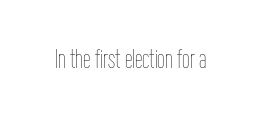
Has an underline been added? It has not. The type is set solid horizontally, with unmodified tracking. The characters are drawn with everyday or finer stroke widths. Every character sits straight up, as roman type does.
